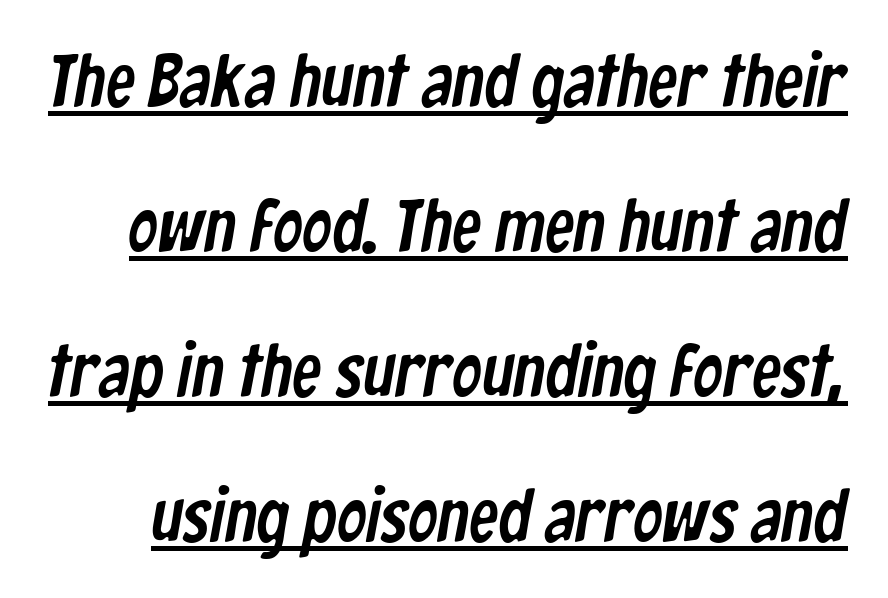
{"serif": "no", "width": "condensed", "stroke_contrast": "low", "x_height": "medium", "monospaced": "no", "underline": "yes", "line_spacing": "loose", "line_spacing_ratio": 1.96, "letter_spacing": "normal", "letter_spacing_em": 0.0, "glyph_px": 74}
